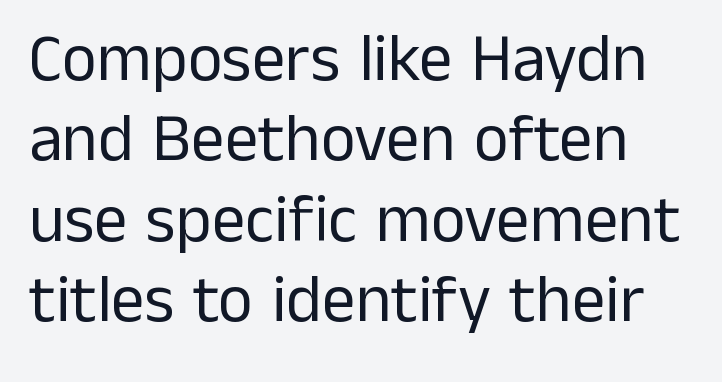
Each letter keeps its own natural width here, so spacing adapts to shape. The face looks like a standard text weight, possibly lighter. No word sits above an underline. Tall strokes in this sample are plumb rather than angled. Inter-character spacing is left at the font's built-in metrics. Note: no serifs on the glyphs.
